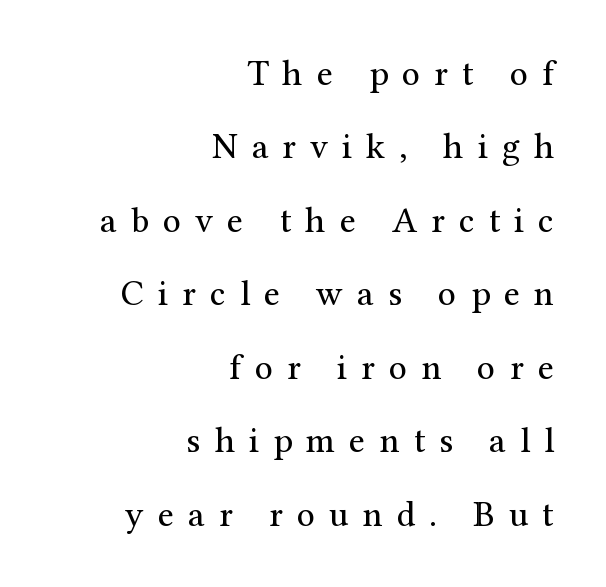
Q: Is the text bold? A: No.
Q: Is the text italic (slanted)? A: No, it is upright.
Q: Is the typeface a serif or a sans-serif typeface? A: Serif.
Q: Is the text underlined? A: No.
Q: How is the paragraph aligned? A: Right-aligned.
Q: Is the spacing between letters normal or unusually wide? A: Unusually wide.
Q: Is the spacing between lines tight, normal or loose? A: Loose.
Q: Width (condensed, normal, or wide)? A: Normal.
Q: Stroke contrast? A: Medium.
Q: x-height? A: Medium.
Q: Monospaced? A: No.
